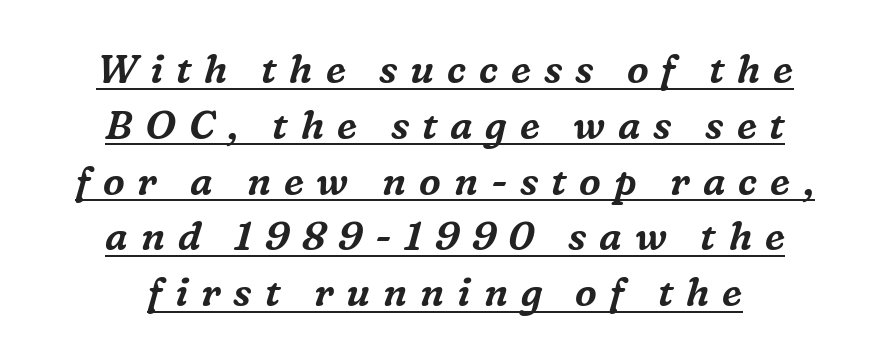
Q: Is the text italic (slanted)? A: Yes, it leans right by about 16 degrees.
Q: Is the typeface a serif or a sans-serif typeface? A: Serif.
Q: Is the text underlined? A: Yes.
Q: How is the paragraph aligned? A: Centered.
Q: Is the spacing between letters normal or unusually wide? A: Unusually wide.
Q: Is the spacing between lines tight, normal or loose? A: Normal.
Q: Width (condensed, normal, or wide)? A: Normal.
Q: Stroke contrast? A: Medium.
Q: x-height? A: Medium.
Q: Monospaced? A: No.
